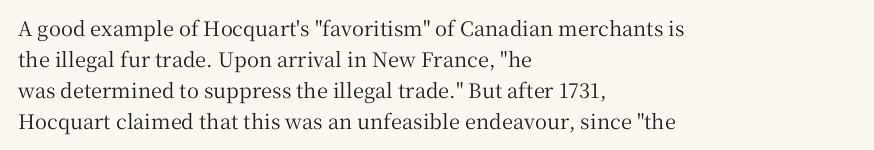
Q: Is the text italic (slanted)? A: No, it is upright.
Q: Is the text underlined? A: No.
Q: How is the paragraph aligned? A: Left-aligned.
Q: Is the spacing between letters normal or unusually wide? A: Normal.
Q: Is the spacing between lines tight, normal or loose? A: Normal.
